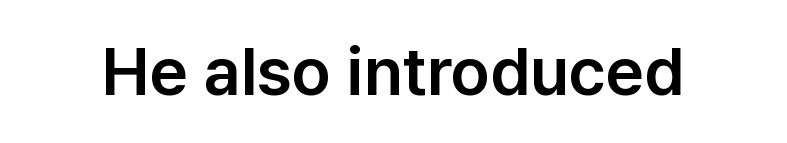
The image shows 67 px sans-serif type, upright; set normal letter spacing, not underlined; low stroke contrast and a medium x-height.
